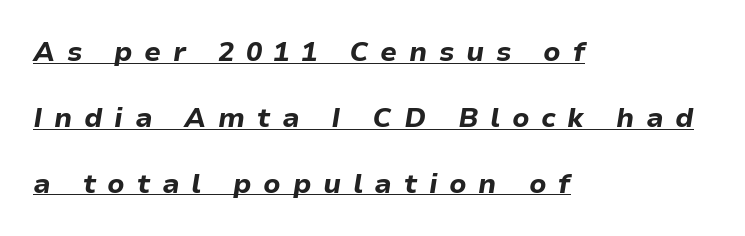
{"italic": "yes", "lean": "right", "slant_degrees": 9, "bold": "yes", "underline": "yes", "align": "left", "line_spacing": "loose", "line_spacing_ratio": 2.44, "letter_spacing": "wide", "letter_spacing_em": 0.43, "glyph_px": 27}
